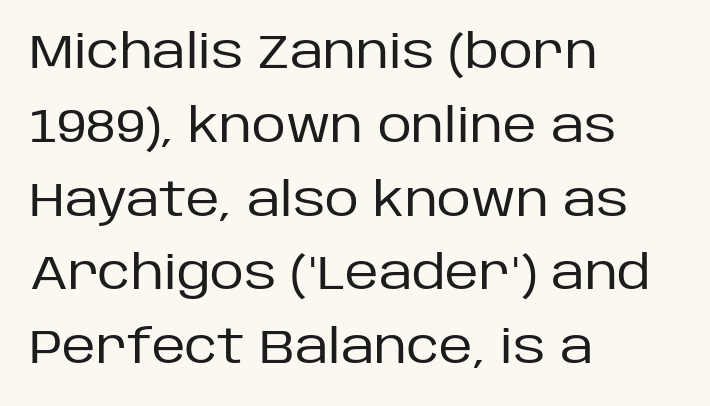
The letters look calm and open, with moderate or lighter stems. This is roman type, the default non-slanted kind. Horizontally, the lines are justified to the leading edge only. Bare-footed words on every line. Proportional: the letters do not fall into vertical columns. I'd call this a sans setting — the letters go barefoot.
